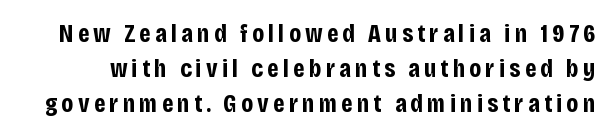
Q: Is the text bold? A: Yes.
Q: Is the text italic (slanted)? A: No, it is upright.
Q: Is the text underlined? A: No.
Q: Is the spacing between lines tight, normal or loose? A: Normal.
